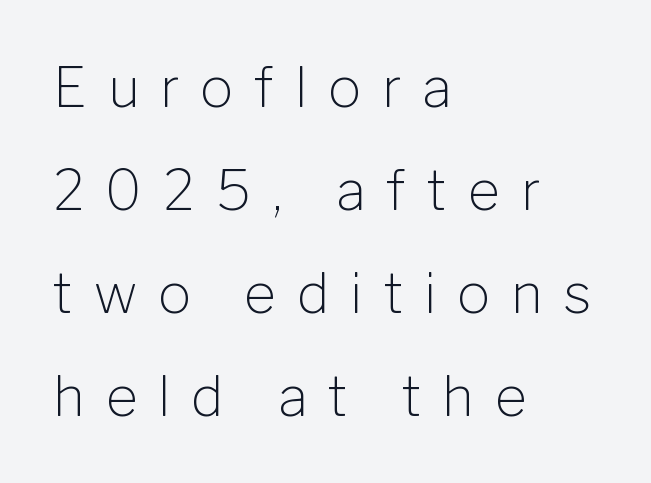
{"serif": "no", "italic": "no", "bold": "no", "weight": "light", "width": "normal", "stroke_contrast": "low", "x_height": "medium", "monospaced": "no", "underline": "no", "align": "left", "line_spacing_ratio": 1.87, "letter_spacing": "wide", "letter_spacing_em": 0.38, "glyph_px": 55}
